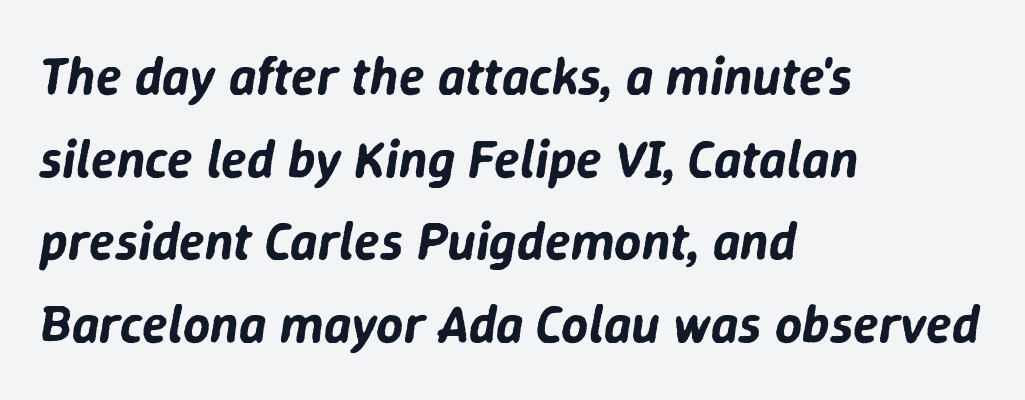
The image shows 53 px text type, italic (leaning right); set left-aligned, normal line spacing (1.56x), normal letter spacing, not underlined; low stroke contrast and a medium x-height.
